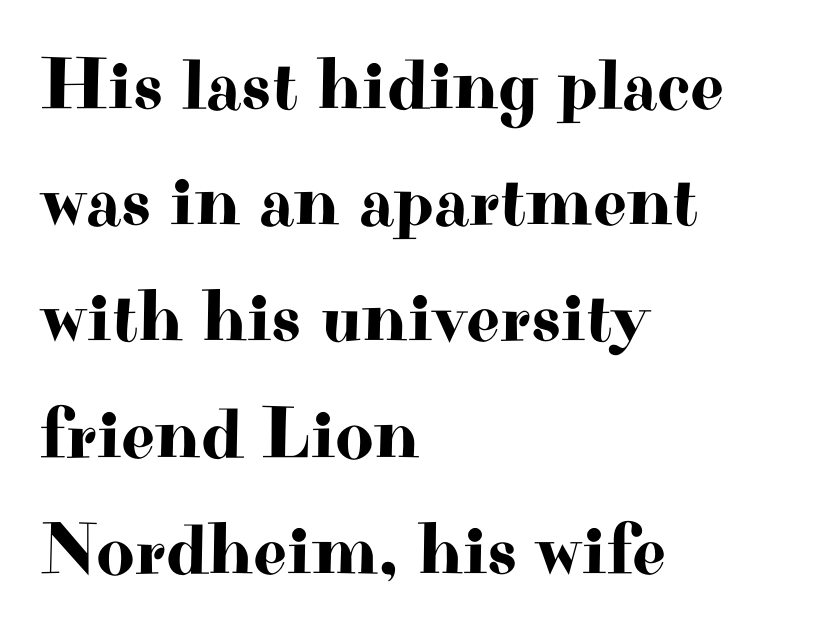
{"serif": "yes", "italic": "no", "width": "wide", "stroke_contrast": "high", "x_height": "small", "monospaced": "no", "underline": "no", "align": "left", "line_spacing": "normal", "line_spacing_ratio": 1.57, "letter_spacing": "normal", "letter_spacing_em": 0.0, "glyph_px": 74}
